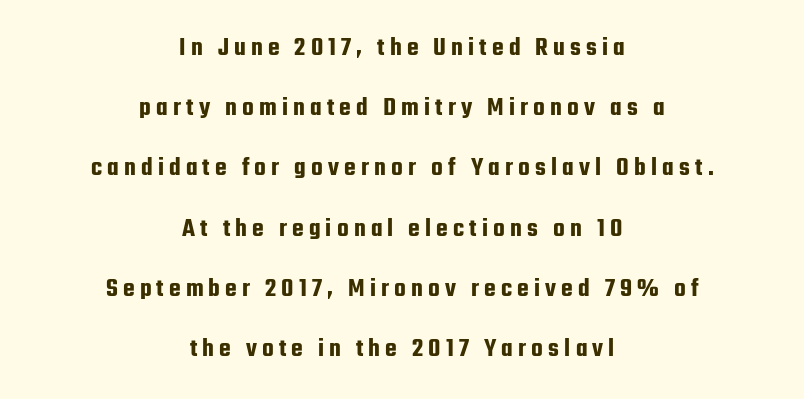
Q: Is the text italic (slanted)? A: No, it is upright.
Q: Is the text underlined? A: No.
Q: How is the paragraph aligned? A: Centered.
Q: Is the spacing between lines tight, normal or loose? A: Loose.
